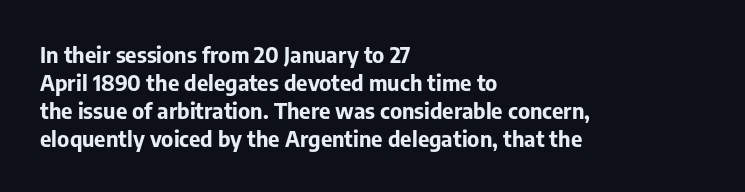
The axis of the letterforms is exactly vertical. Leftover space on each line is placed entirely after the last word. Each row of text sits above clean, open space. Students, note that the glyphs here touch the page at normal intervals.
